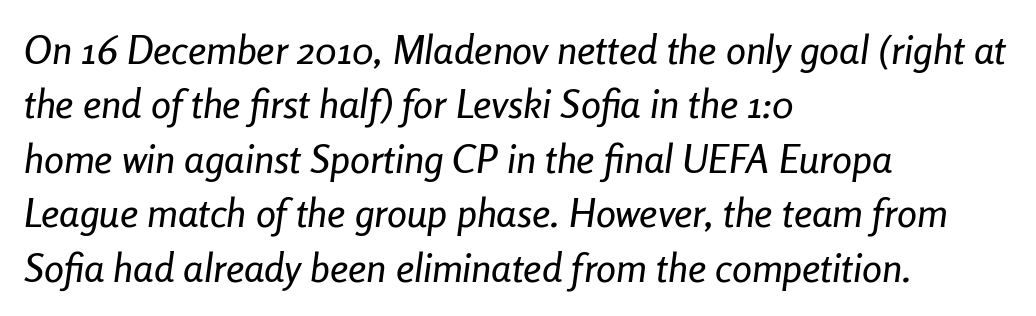
The image shows 40 px condensed type, italic (leaning right); set left-aligned, normal line spacing (1.36x), normal letter spacing, not underlined; low stroke contrast and a medium x-height.
